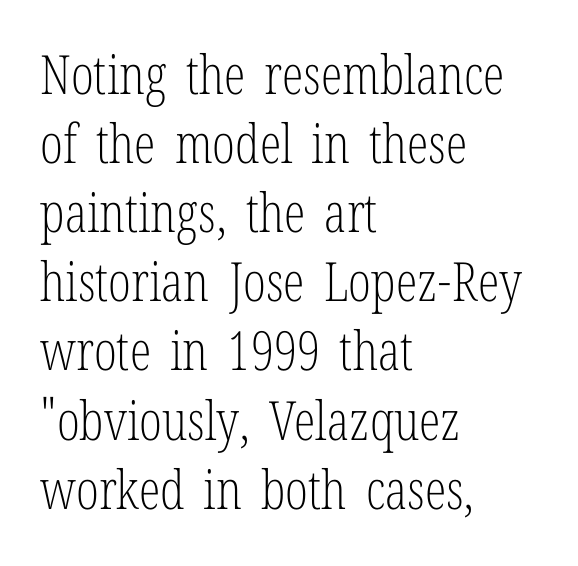
{"serif": "yes", "italic": "no", "bold": "no", "weight": "light", "width": "condensed", "stroke_contrast": "low", "x_height": "medium", "monospaced": "no", "underline": "no", "align": "left", "line_spacing": "normal", "line_spacing_ratio": 1.28, "letter_spacing": "normal", "letter_spacing_em": 0.0, "glyph_px": 54}
